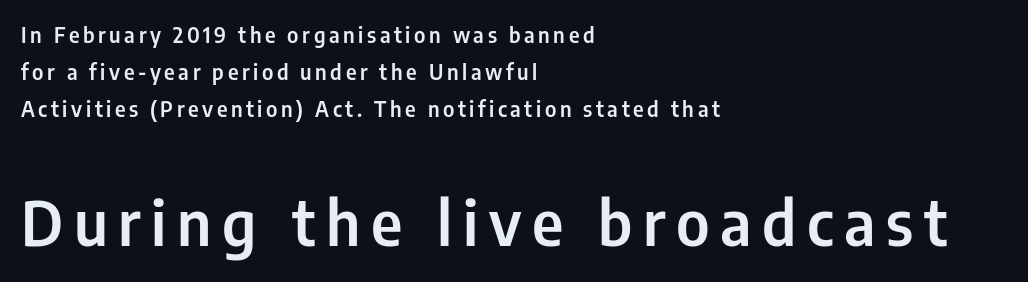
Here the second block reads like a headline and the first like body copy. Think of a printed novel: that variable character pitch is what you see here. Horizontally, the lines are justified to the leading edge only. Descenders are the only things crossing below the line. Does the type have serifs? No, each stem ends abruptly.
